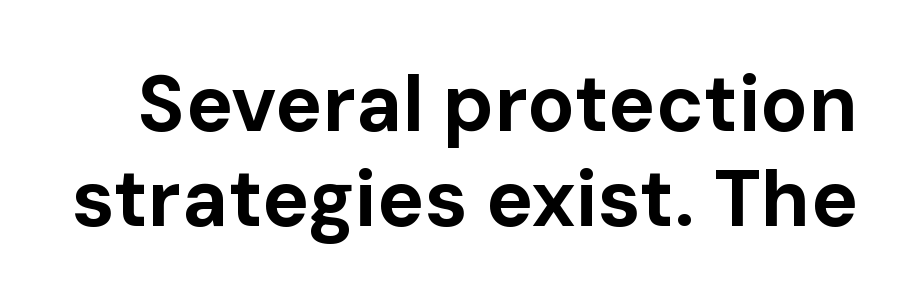
The image shows 79 px bold sans-serif type, upright; set line spacing 1.2x, normal letter spacing, not underlined; low stroke contrast and a medium x-height.
